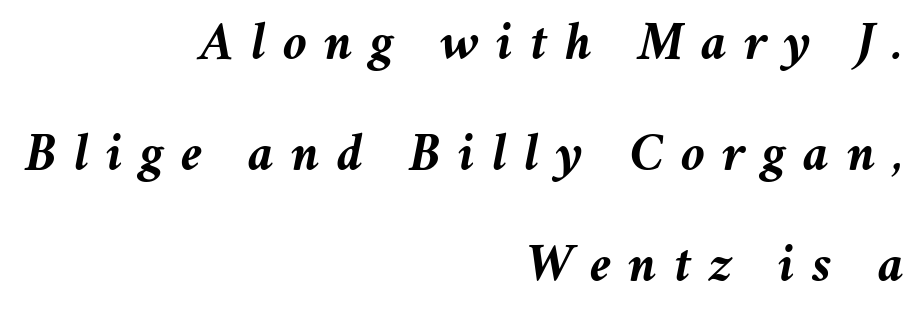
Q: Is the text bold? A: Yes.
Q: Is the text italic (slanted)? A: Yes, it leans right by about 11 degrees.
Q: Is the text underlined? A: No.
Q: How is the paragraph aligned? A: Right-aligned.
Q: Is the spacing between letters normal or unusually wide? A: Unusually wide.
Q: Is the spacing between lines tight, normal or loose? A: Loose.
Q: Width (condensed, normal, or wide)? A: Normal.
Q: Stroke contrast? A: Medium.
Q: x-height? A: Medium.
Q: Monospaced? A: No.
